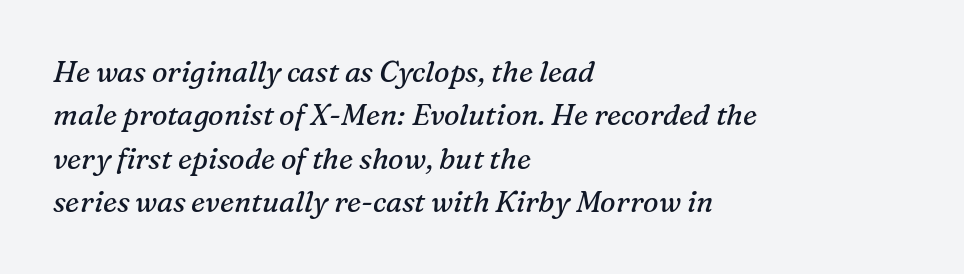
The face used here is proportionally spaced, like ordinary book or web type. Little horizontal feet cap the strokes, marking this as serif type. Baseline-to-baseline distance is the conventional proportion of letter height. Compared with a centered layout, this one pins lines to the left instead.
